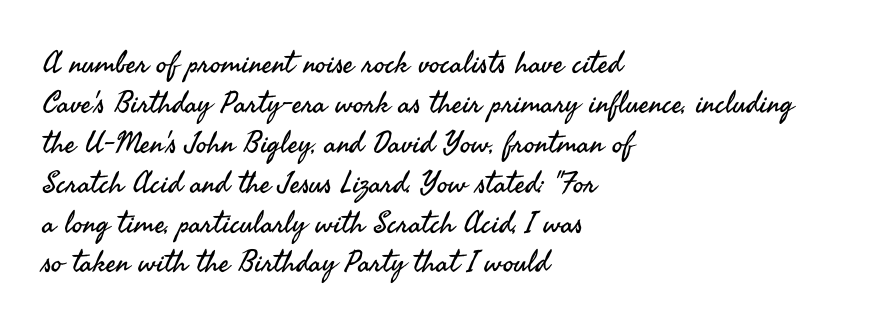
Q: Is the text bold? A: No.
Q: Is the text italic (slanted)? A: Yes.
Q: Is the typeface a serif or a sans-serif typeface? A: Sans-serif.
Q: Is the text underlined? A: No.
Q: How is the paragraph aligned? A: Left-aligned.
Q: Is the spacing between letters normal or unusually wide? A: Normal.
Q: Is the spacing between lines tight, normal or loose? A: Normal.
Q: Width (condensed, normal, or wide)? A: Normal.
Q: Stroke contrast? A: Medium.
Q: x-height? A: Small.
Q: Monospaced? A: No.
